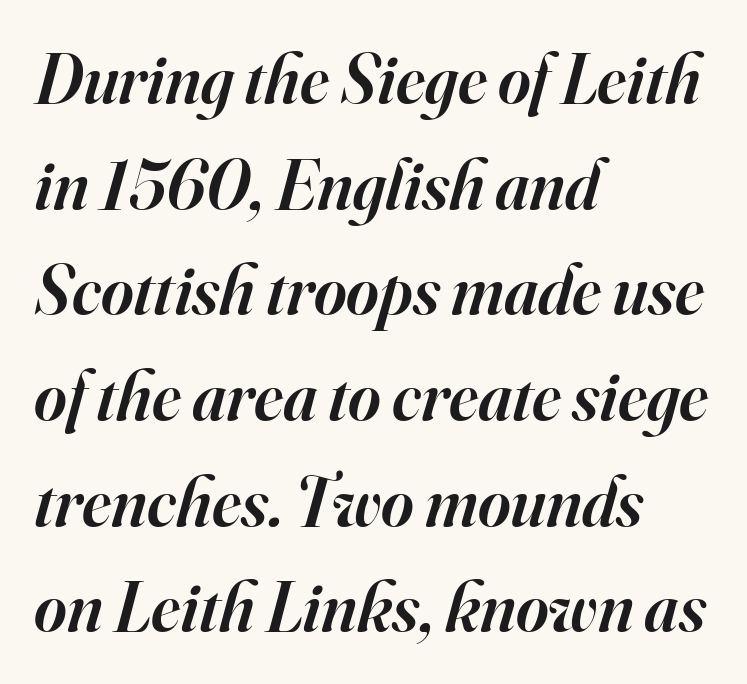
Q: Is the text bold? A: Semi-bold.
Q: Is the text italic (slanted)? A: Yes, it leans right by about 16 degrees.
Q: Is the typeface a serif or a sans-serif typeface? A: Serif.
Q: Is the text underlined? A: No.
Q: How is the paragraph aligned? A: Left-aligned.
Q: Is the spacing between letters normal or unusually wide? A: Normal.
Q: Is the spacing between lines tight, normal or loose? A: Normal.
Q: Width (condensed, normal, or wide)? A: Normal.
Q: Stroke contrast? A: High.
Q: x-height? A: Small.
Q: Monospaced? A: No.
